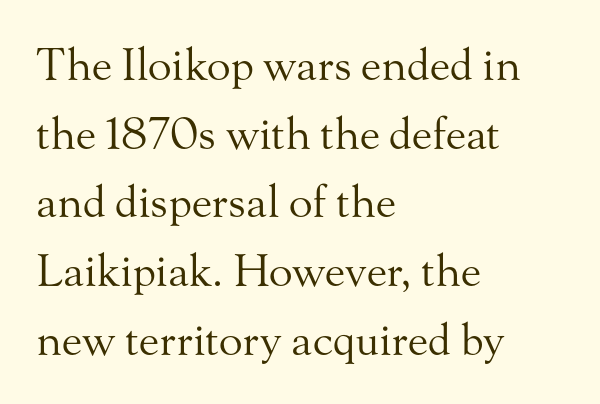
Q: Is the text bold? A: No.
Q: Is the text italic (slanted)? A: No, it is upright.
Q: Is the typeface a serif or a sans-serif typeface? A: Serif.
Q: Is the text underlined? A: No.
Q: How is the paragraph aligned? A: Left-aligned.
Q: Is the spacing between letters normal or unusually wide? A: Normal.
Q: Is the spacing between lines tight, normal or loose? A: Normal.
Q: Width (condensed, normal, or wide)? A: Normal.
Q: Stroke contrast? A: Medium.
Q: x-height? A: Small.
Q: Monospaced? A: No.
